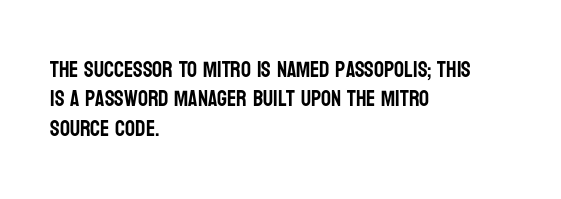
Q: Is the text italic (slanted)? A: No, it is upright.
Q: Is the text underlined? A: No.
Q: How is the paragraph aligned? A: Left-aligned.
Q: Is the spacing between letters normal or unusually wide? A: Normal.
Q: Is the spacing between lines tight, normal or loose? A: Normal.
